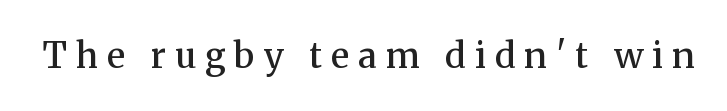
The image shows 35 px semibold serif type, upright; set unusually wide letter spacing (+0.26 em), not underlined; medium stroke contrast and a medium x-height.
